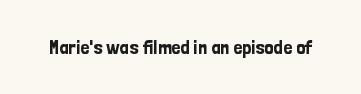
Q: Is the text italic (slanted)? A: No, it is upright.
Q: Is the text underlined? A: No.
Q: Is the spacing between letters normal or unusually wide? A: Normal.
